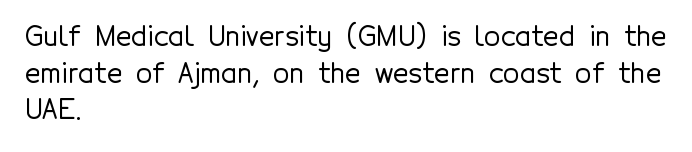
Alignment: flush left. The lettering stays uniformly vertical, giving the passage a roman look. The block of text has a typical density, with ordinary space between rows. Beneath every word, the page is bare. Compared with typical body copy, the letter spacing here is the same.
